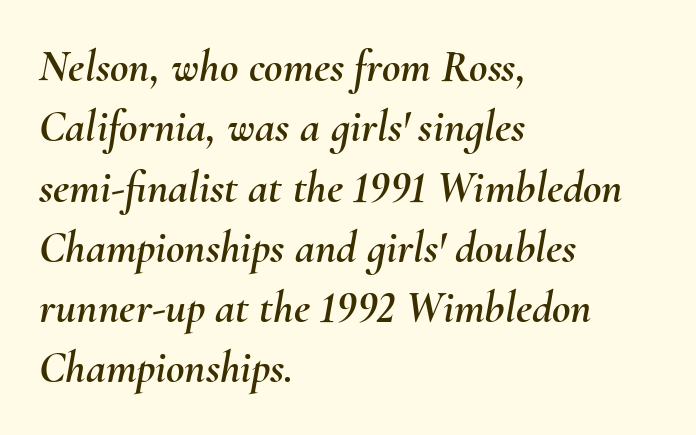
Q: Is the text italic (slanted)? A: Yes, it leans right by about 10 degrees.
Q: Is the text underlined? A: No.
Q: How is the paragraph aligned? A: Left-aligned.
Q: Is the spacing between letters normal or unusually wide? A: Normal.
Q: Is the spacing between lines tight, normal or loose? A: Normal.
Q: Width (condensed, normal, or wide)? A: Normal.
Q: Stroke contrast? A: Medium.
Q: x-height? A: Small.
Q: Monospaced? A: No.
